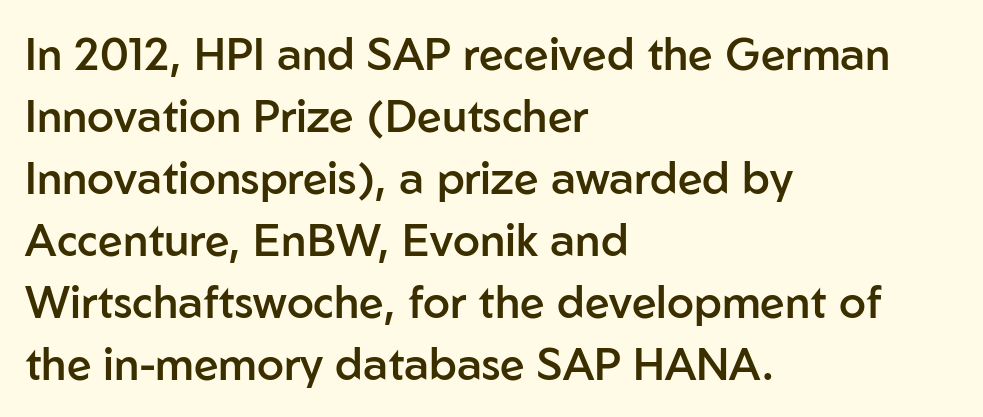
Regarding serifs, this sample does without them. Short and long lines alike share a common starting point at left. The characters look somewhat weighty, a semibold short of true bold. Check under the words: just untouched page. Is this a fixed-width face? No — the glyphs have proportional, varying widths.
